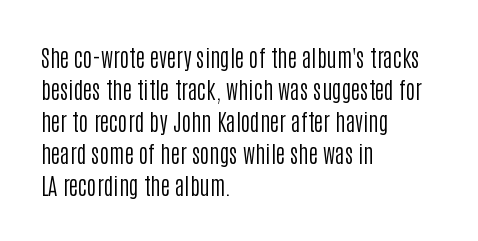
Caption: standard tracking, unaltered. Does the leading feel generous? No, just average. The lines are quadded left. Check the space under the baseline: it is left empty.
